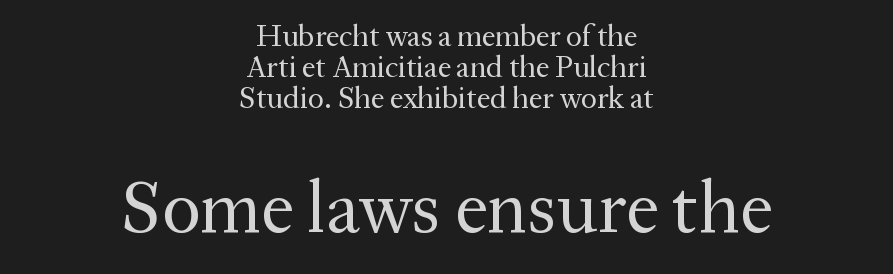
{"serif": "yes", "italic": "no", "bold": "no", "weight": "regular", "width": "normal", "stroke_contrast": "medium", "x_height": "medium", "monospaced": "no", "underline": "no", "align": "center", "line_spacing": "tight", "line_spacing_ratio": 1.04, "letter_spacing": "normal", "letter_spacing_em": 0.0, "larger_block": "second", "size_ratio": 2.47, "glyph_px": 74}
